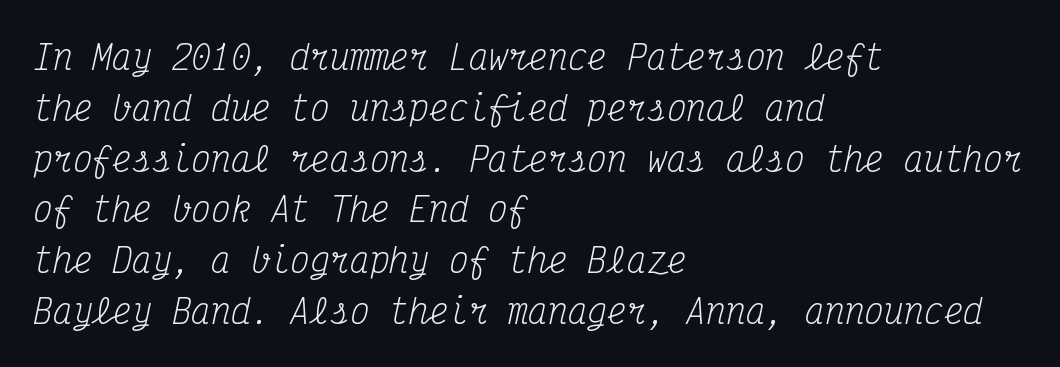
The passage shown leans; its letterforms are oblique. These lines are rendered in a fixed-pitch font. Just letters on the line, the space beneath them empty. Is the block centered? No — it sits flush against the left margin. The font is comparable to plain body text, perhaps lighter. Does extra space separate the letters? No, they use regular spacing.
